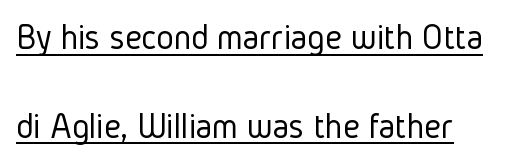
The typeface chosen for these lines omits serifs. In terms of letterspacing, this is plain default setting. The vertical gap from one line to the next is large. No heavy texture on the line: the type isn't bold.
